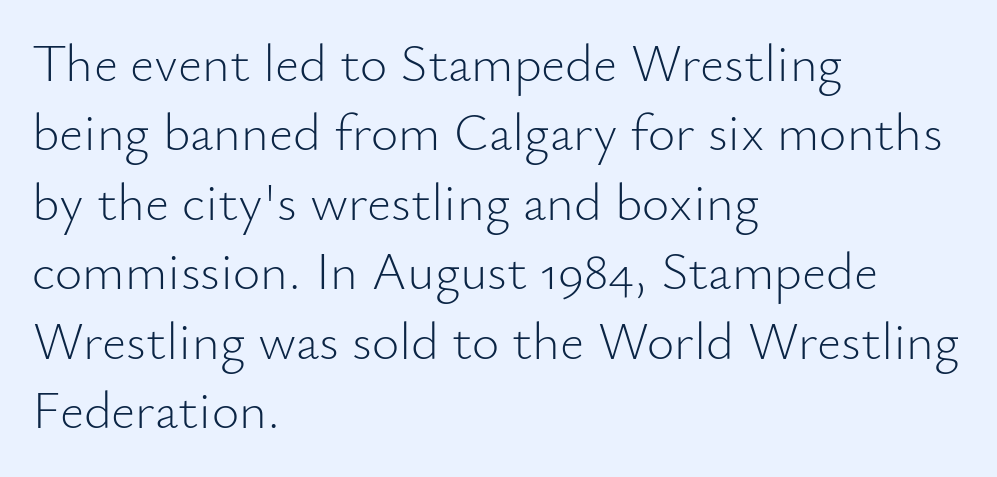
Q: Is the text bold? A: No.
Q: Is the text italic (slanted)? A: No, it is upright.
Q: Is the typeface a serif or a sans-serif typeface? A: Sans-serif.
Q: Is the text underlined? A: No.
Q: How is the paragraph aligned? A: Left-aligned.
Q: Is the spacing between letters normal or unusually wide? A: Normal.
Q: Is the spacing between lines tight, normal or loose? A: Normal.
Q: Width (condensed, normal, or wide)? A: Normal.
Q: Stroke contrast? A: Low.
Q: x-height? A: Small.
Q: Monospaced? A: No.
